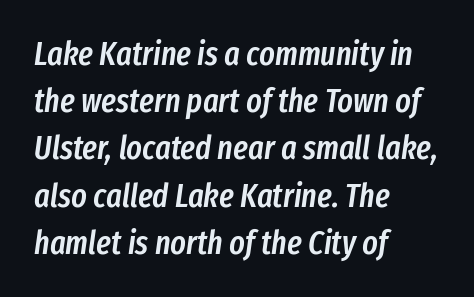
The image shows 33 px semibold, condensed type, italic (leaning right); set left-aligned, normal line spacing (1.43x), normal letter spacing, not underlined; low stroke contrast and a medium x-height.
